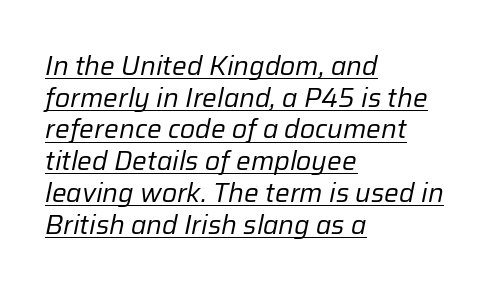
The image shows 26 px text type, italic (leaning right); set left-aligned, line spacing 1.22x, normal letter spacing, underlined.
